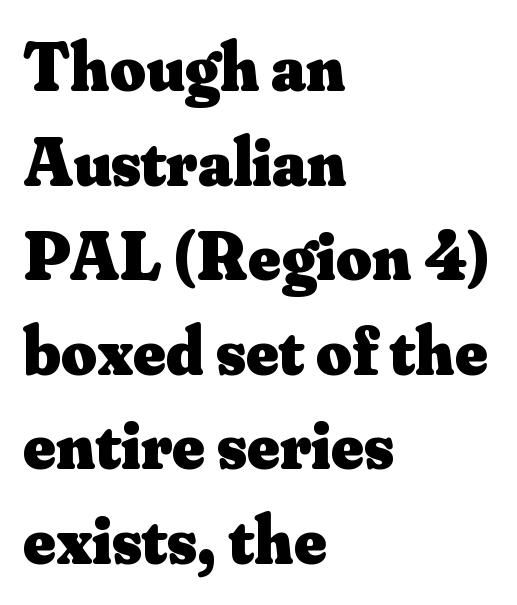
Q: Is the text bold? A: Yes.
Q: Is the text italic (slanted)? A: No, it is upright.
Q: Is the typeface a serif or a sans-serif typeface? A: Serif.
Q: Is the text underlined? A: No.
Q: How is the paragraph aligned? A: Left-aligned.
Q: Is the spacing between letters normal or unusually wide? A: Normal.
Q: Is the spacing between lines tight, normal or loose? A: Normal.
Q: Width (condensed, normal, or wide)? A: Normal.
Q: Stroke contrast? A: Medium.
Q: x-height? A: Small.
Q: Monospaced? A: No.
